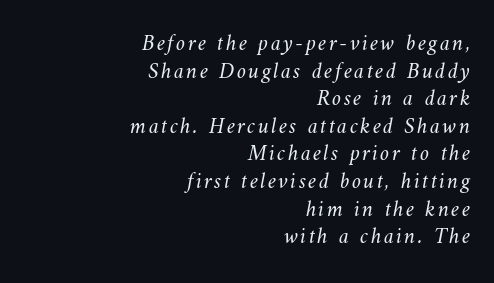
{"bold": "no", "underline": "no", "align": "right", "line_spacing_ratio": 1.2, "glyph_px": 23}
